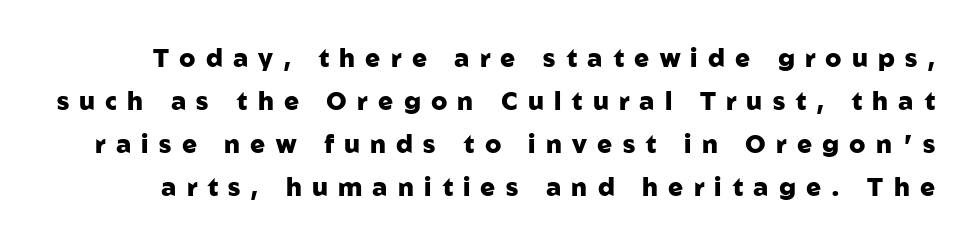
{"italic": "no", "bold": "yes", "underline": "no", "line_spacing_ratio": 1.72, "letter_spacing": "wide", "letter_spacing_em": 0.41, "glyph_px": 25}
